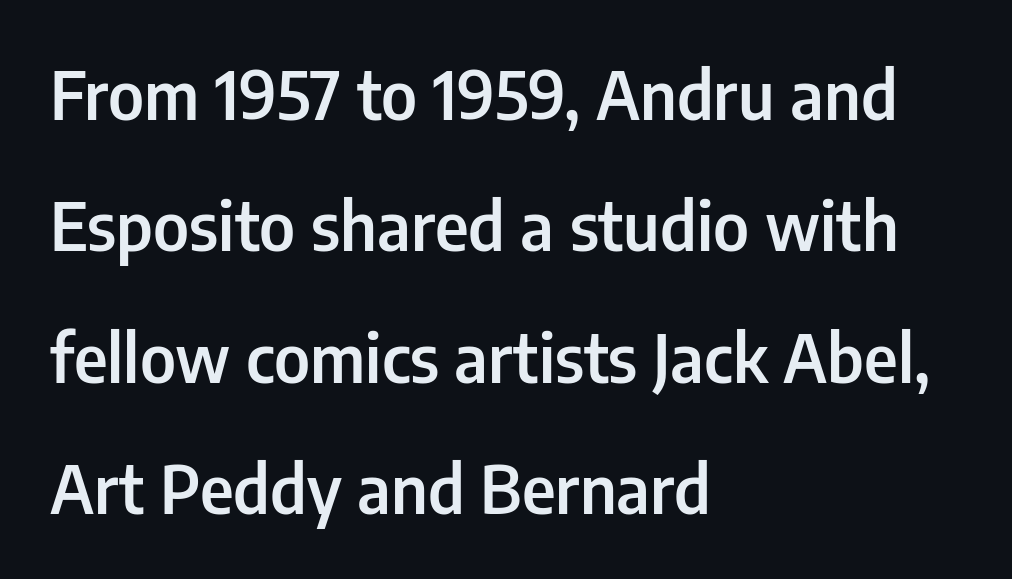
Q: Is the text bold? A: Semi-bold.
Q: Is the text italic (slanted)? A: No, it is upright.
Q: Is the typeface a serif or a sans-serif typeface? A: Sans-serif.
Q: Is the text underlined? A: No.
Q: How is the paragraph aligned? A: Left-aligned.
Q: Is the spacing between letters normal or unusually wide? A: Normal.
Q: Is the spacing between lines tight, normal or loose? A: Loose.
Q: Width (condensed, normal, or wide)? A: Condensed.
Q: Stroke contrast? A: Low.
Q: x-height? A: Medium.
Q: Monospaced? A: No.
